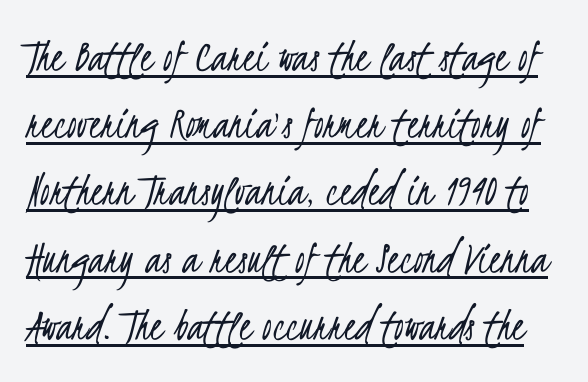
Q: Is the text bold? A: No.
Q: Is the typeface a serif or a sans-serif typeface? A: Sans-serif.
Q: Is the text underlined? A: Yes.
Q: Is the spacing between letters normal or unusually wide? A: Normal.
Q: Is the spacing between lines tight, normal or loose? A: Normal.
Q: Width (condensed, normal, or wide)? A: Condensed.
Q: Stroke contrast? A: Low.
Q: x-height? A: Small.
Q: Monospaced? A: No.
